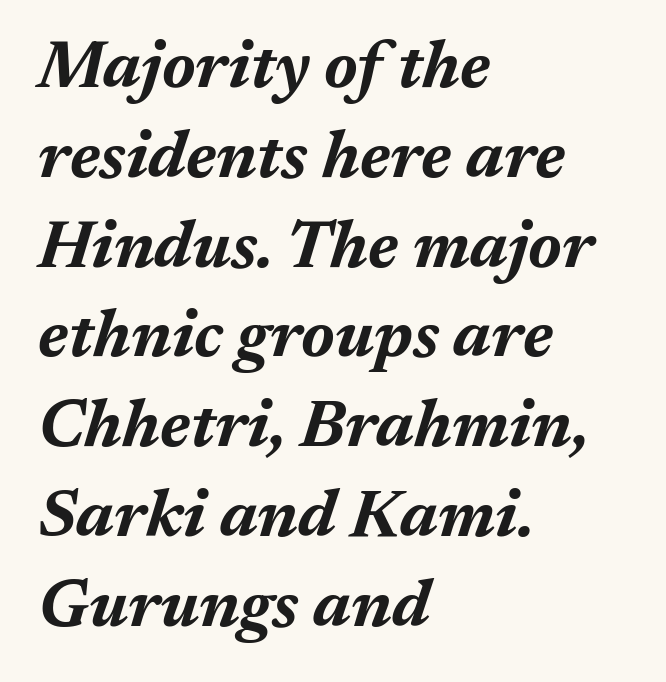
One-word summary of the alignment: left. This block has exactly the height ordinary leading produces. Posture: slanted. Rule under the text: the space is simply empty. Compared with an ordinary text face, these strokes are far heavier — a full bold.
